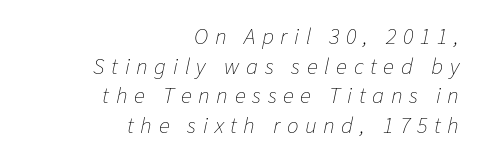
Q: Is the text bold? A: No.
Q: Is the text italic (slanted)? A: Yes, it leans right by about 11 degrees.
Q: Is the text underlined? A: No.
Q: How is the paragraph aligned? A: Right-aligned.
Q: Is the spacing between letters normal or unusually wide? A: Unusually wide.
Q: Is the spacing between lines tight, normal or loose? A: Normal.
